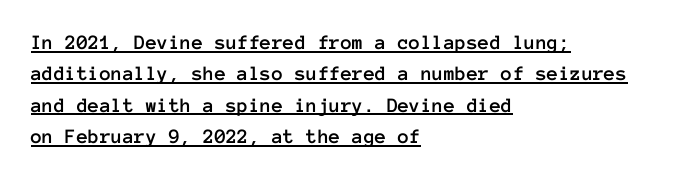
What stands out about the letter spacing? Nothing — it is the standard amount. The lines are quadded left. Horizontal bands of white between lines are of average thickness. Style check: upright.
